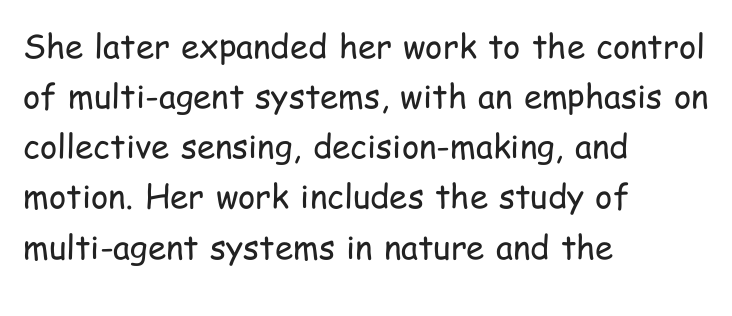
{"serif": "no", "italic": "no", "bold": "no", "weight": "regular", "width": "condensed", "stroke_contrast": "low", "x_height": "medium", "monospaced": "no", "underline": "no", "align": "left", "line_spacing": "normal", "line_spacing_ratio": 1.52, "letter_spacing": "normal", "letter_spacing_em": 0.0, "glyph_px": 33}
